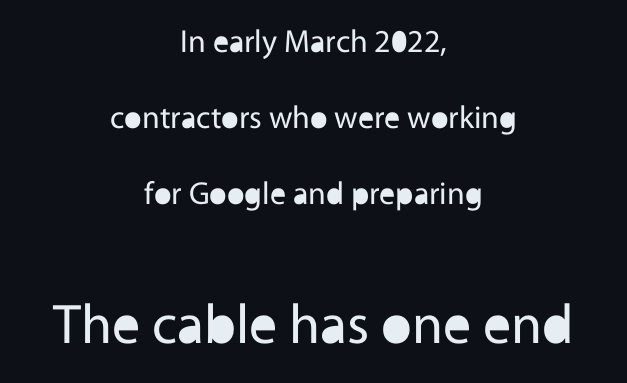
{"serif": "no", "italic": "no", "bold": "no", "weight": "regular", "width": "normal", "x_height": "medium", "monospaced": "no", "underline": "no", "align": "center", "line_spacing": "loose", "line_spacing_ratio": 2.37, "letter_spacing": "normal", "letter_spacing_em": 0.0, "larger_block": "second", "size_ratio": 1.75, "glyph_px": 56}
